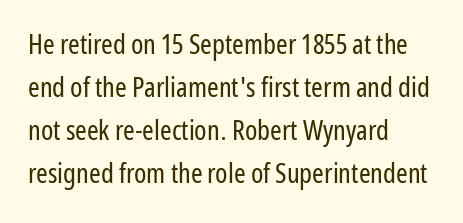
Q: Is the text bold? A: No.
Q: Is the text italic (slanted)? A: No, it is upright.
Q: Is the typeface a serif or a sans-serif typeface? A: Sans-serif.
Q: Is the text underlined? A: No.
Q: How is the paragraph aligned? A: Left-aligned.
Q: Is the spacing between letters normal or unusually wide? A: Normal.
Q: Is the spacing between lines tight, normal or loose? A: Normal.
Q: Width (condensed, normal, or wide)? A: Condensed.
Q: Stroke contrast? A: Low.
Q: x-height? A: Medium.
Q: Monospaced? A: No.
